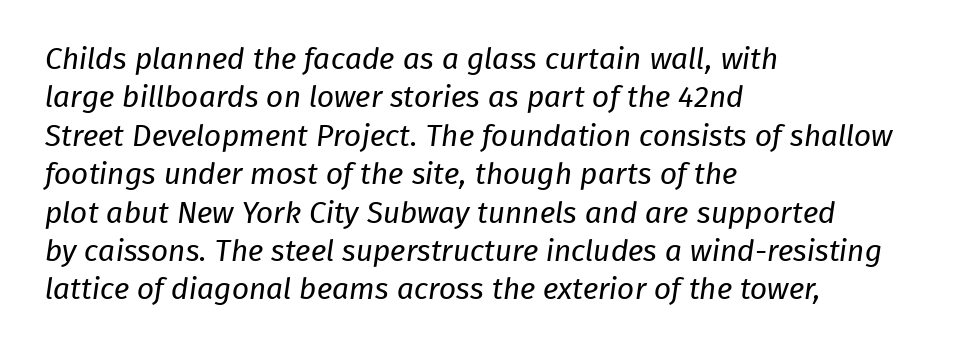
The image shows 30 px regular-weight sans-serif type; set left-aligned, normal line spacing (1.28x), normal letter spacing, not underlined; low stroke contrast and a medium x-height.
